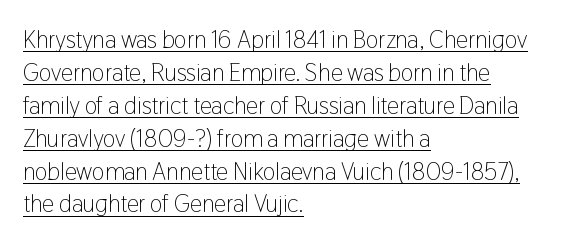
Emphasis is given by a line drawn under the lettering. The passage shown has conventional tracking throughout. The text block is weighted toward the left margin, trailing off unevenly rightward. The letters look calm and open, with moderate or lighter stems. Each new line begins a customary step beneath the previous one. Italic: no, the glyphs are upright roman.
